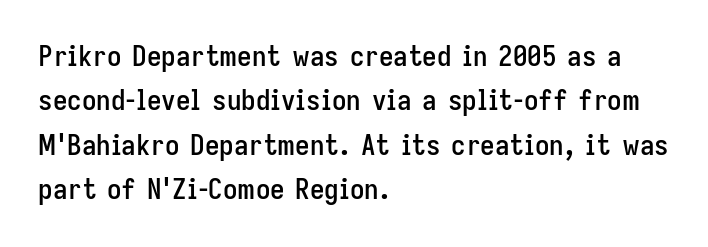
Q: Is the text italic (slanted)? A: No, it is upright.
Q: Is the typeface a serif or a sans-serif typeface? A: Sans-serif.
Q: Is the text underlined? A: No.
Q: How is the paragraph aligned? A: Left-aligned.
Q: Is the spacing between letters normal or unusually wide? A: Normal.
Q: Is the spacing between lines tight, normal or loose? A: Normal.
Q: Width (condensed, normal, or wide)? A: Condensed.
Q: Stroke contrast? A: Low.
Q: x-height? A: Medium.
Q: Monospaced? A: No.
